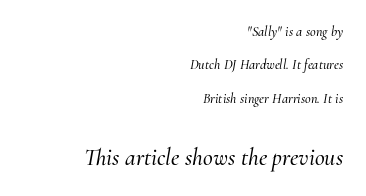
Q: Is the text italic (slanted)? A: Yes, it leans right by about 10 degrees.
Q: Is the text underlined? A: No.
Q: How is the paragraph aligned? A: Right-aligned.
Q: Is the spacing between letters normal or unusually wide? A: Normal.
Q: Is the spacing between lines tight, normal or loose? A: Loose.
Q: Which block of text is set in a larger size, the first (top) or the second (bottom)? A: The second (bottom) one.
